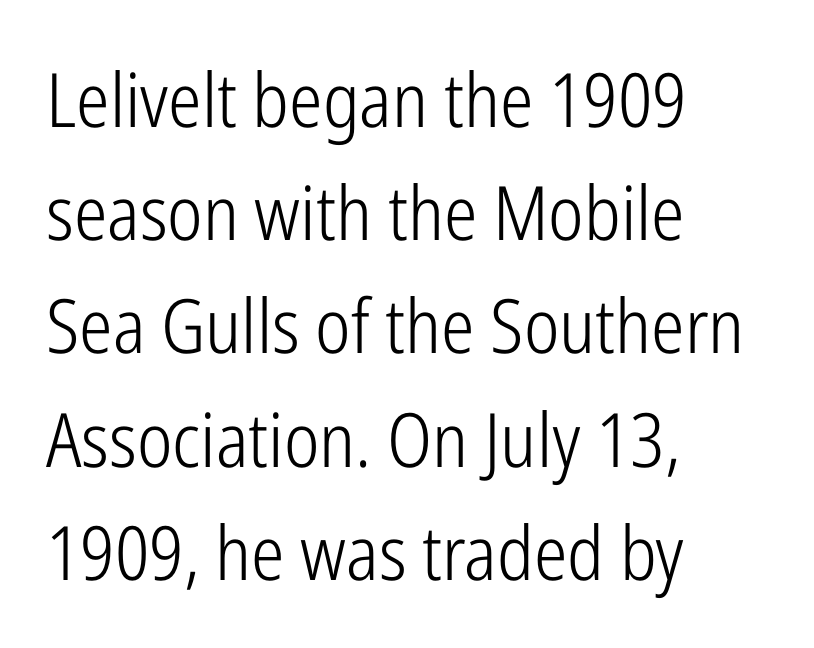
The image shows 75 px light, condensed sans-serif type, upright; set left-aligned, normal line spacing (1.51x), normal letter spacing, not underlined; low stroke contrast and a medium x-height.
